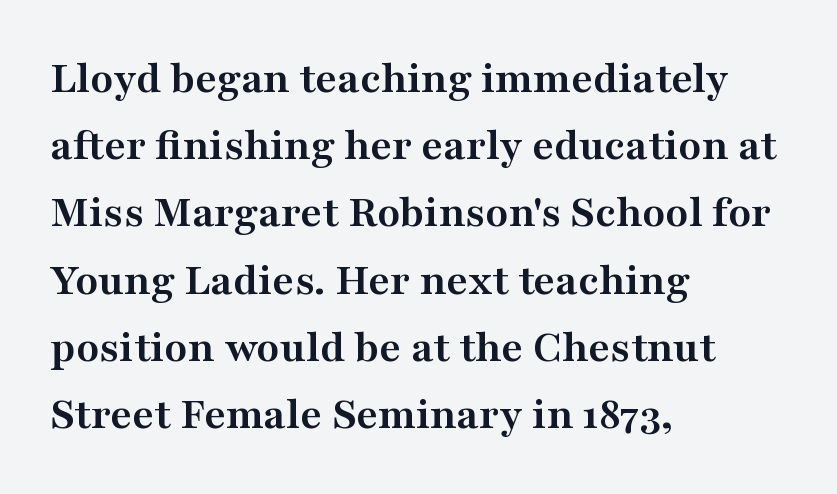
Q: Is the text bold? A: Yes.
Q: Is the text italic (slanted)? A: No, it is upright.
Q: Is the typeface a serif or a sans-serif typeface? A: Serif.
Q: Is the text underlined? A: No.
Q: How is the paragraph aligned? A: Left-aligned.
Q: Is the spacing between letters normal or unusually wide? A: Normal.
Q: Is the spacing between lines tight, normal or loose? A: Normal.
Q: Width (condensed, normal, or wide)? A: Wide.
Q: Stroke contrast? A: Medium.
Q: x-height? A: Medium.
Q: Monospaced? A: No.
